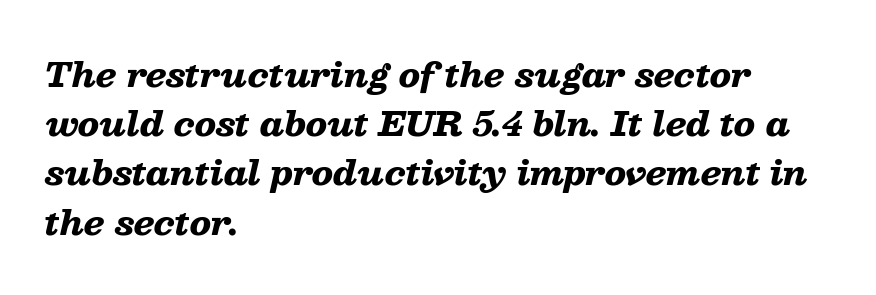
The image shows 33 px heavy, wide type, italic (leaning right); set left-aligned, normal line spacing (1.49x), normal letter spacing, not underlined; low stroke contrast and a medium x-height.
